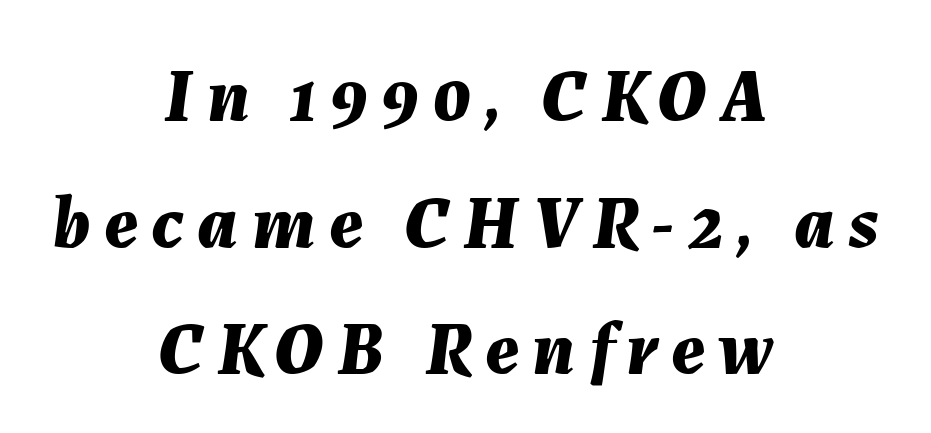
{"italic": "yes", "lean": "right", "slant_degrees": 7, "bold": "yes", "weight": "bold", "width": "normal", "stroke_contrast": "medium", "x_height": "medium", "monospaced": "no", "underline": "no", "align": "center", "line_spacing": "normal", "line_spacing_ratio": 1.69, "glyph_px": 75}
